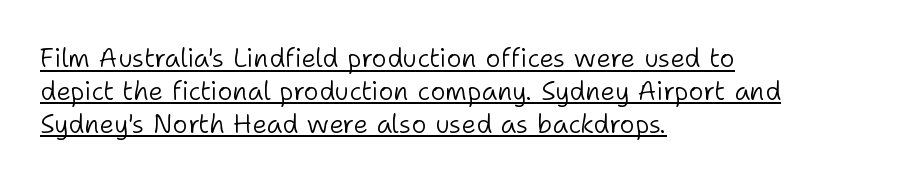
{"italic": "no", "bold": "no", "underline": "yes", "align": "left", "line_spacing": "normal", "line_spacing_ratio": 1.26, "letter_spacing": "normal", "letter_spacing_em": 0.0, "glyph_px": 26}
